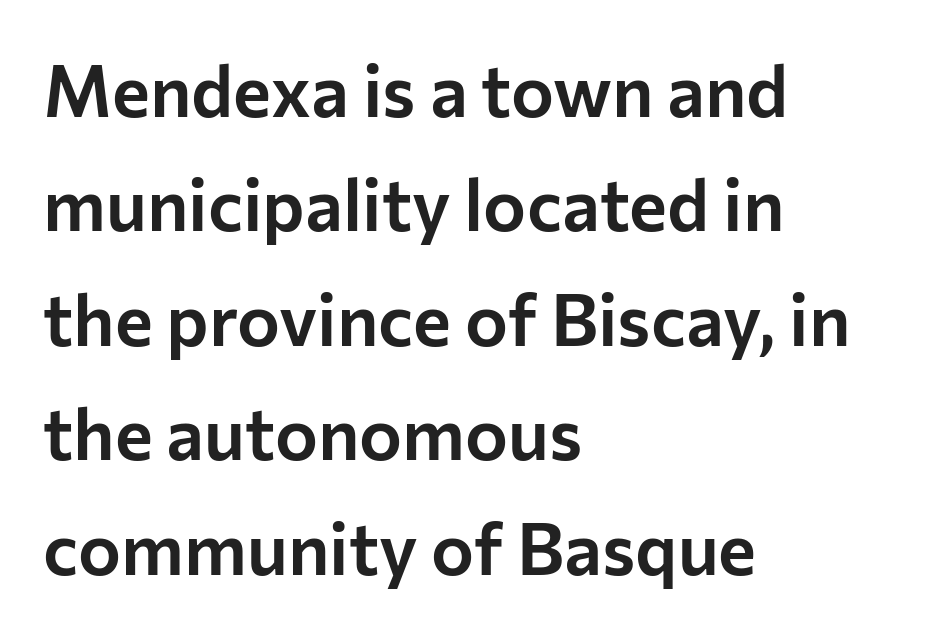
Q: Is the text italic (slanted)? A: No, it is upright.
Q: Is the typeface a serif or a sans-serif typeface? A: Sans-serif.
Q: Is the text underlined? A: No.
Q: How is the paragraph aligned? A: Left-aligned.
Q: Is the spacing between letters normal or unusually wide? A: Normal.
Q: Is the spacing between lines tight, normal or loose? A: Normal.
Q: Width (condensed, normal, or wide)? A: Normal.
Q: Stroke contrast? A: Low.
Q: x-height? A: Medium.
Q: Monospaced? A: No.
